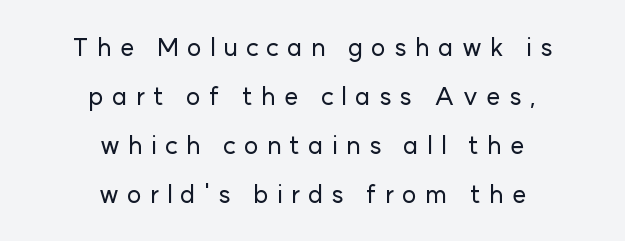
{"italic": "no", "underline": "no", "align": "center", "line_spacing": "loose", "line_spacing_ratio": 1.96, "letter_spacing": "wide", "letter_spacing_em": 0.33, "glyph_px": 25}
